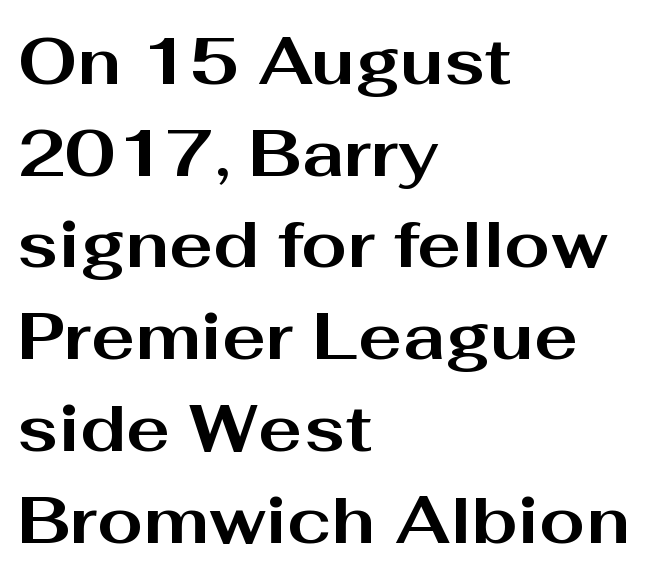
{"serif": "no", "italic": "no", "bold": "yes", "weight": "bold", "width": "wide", "stroke_contrast": "medium", "x_height": "medium", "monospaced": "no", "underline": "no", "align": "left", "line_spacing": "normal", "line_spacing_ratio": 1.39, "letter_spacing": "normal", "letter_spacing_em": 0.0, "glyph_px": 66}
